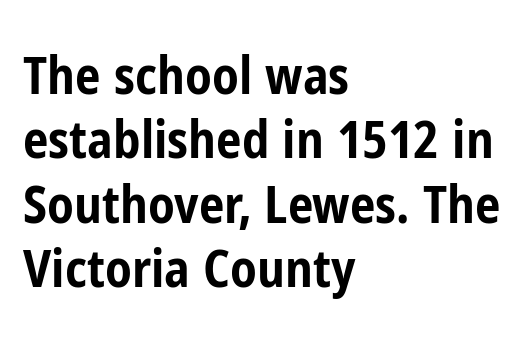
{"serif": "no", "italic": "no", "bold": "yes", "weight": "bold", "width": "condensed", "stroke_contrast": "low", "x_height": "medium", "monospaced": "no", "underline": "no", "align": "left", "line_spacing": "normal", "line_spacing_ratio": 1.26, "letter_spacing": "normal", "letter_spacing_em": 0.0, "glyph_px": 51}
